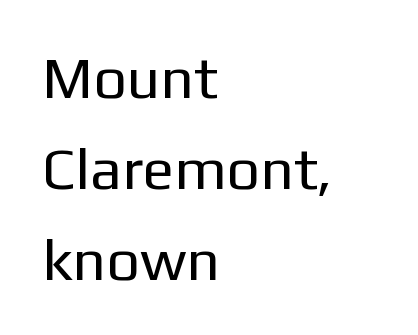
Q: Is the text bold? A: No.
Q: Is the text italic (slanted)? A: No, it is upright.
Q: Is the typeface a serif or a sans-serif typeface? A: Sans-serif.
Q: Is the text underlined? A: No.
Q: How is the paragraph aligned? A: Left-aligned.
Q: Is the spacing between letters normal or unusually wide? A: Normal.
Q: Is the spacing between lines tight, normal or loose? A: Normal.
Q: Width (condensed, normal, or wide)? A: Normal.
Q: Stroke contrast? A: Low.
Q: x-height? A: Medium.
Q: Monospaced? A: No.
